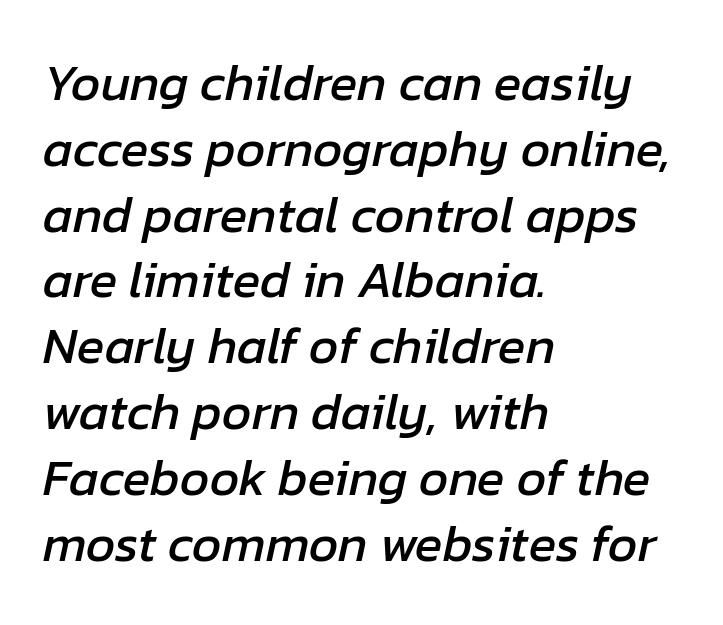
The image shows 51 px text type, italic (leaning right); set left-aligned, normal line spacing (1.29x), normal letter spacing, not underlined; low stroke contrast and a medium x-height.
